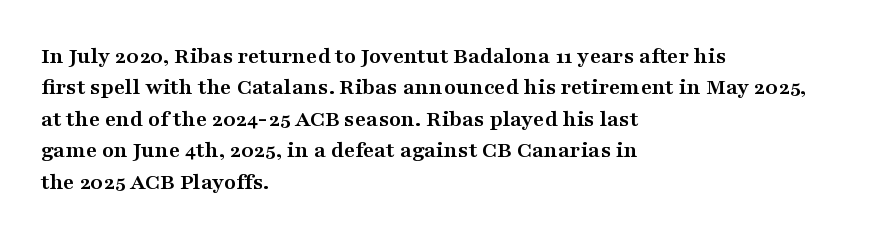
The image shows 24 px bold type, upright; set left-aligned, normal line spacing (1.31x), normal letter spacing, not underlined.
